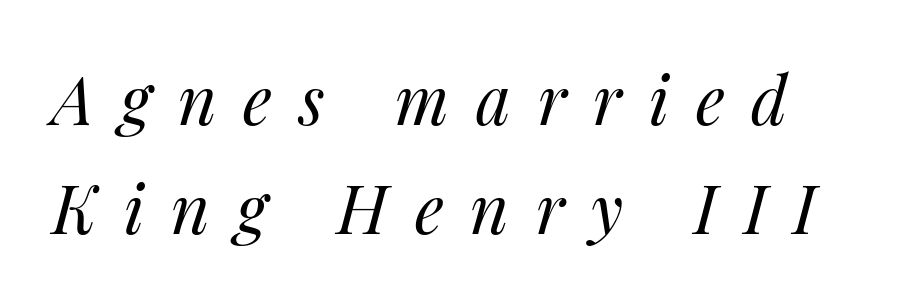
Q: Is the text bold? A: No.
Q: Is the text italic (slanted)? A: Yes, it leans right by about 14 degrees.
Q: Is the text underlined? A: No.
Q: Is the spacing between letters normal or unusually wide? A: Unusually wide.
Q: Is the spacing between lines tight, normal or loose? A: Normal.
Q: Width (condensed, normal, or wide)? A: Normal.
Q: Stroke contrast? A: Medium.
Q: x-height? A: Medium.
Q: Monospaced? A: No.
